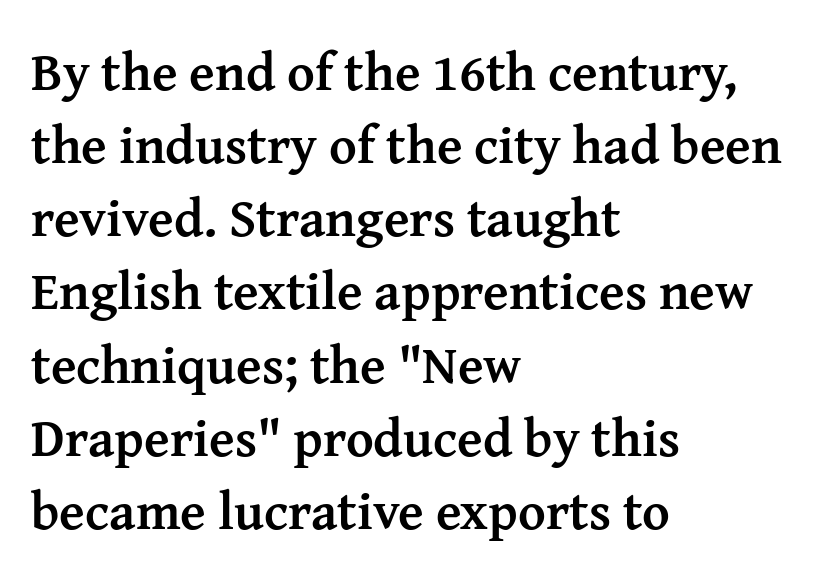
{"serif": "yes", "italic": "no", "bold": "yes", "weight": "semibold", "width": "normal", "stroke_contrast": "medium", "x_height": "medium", "monospaced": "no", "underline": "no", "align": "left", "line_spacing": "normal", "line_spacing_ratio": 1.38, "letter_spacing": "normal", "letter_spacing_em": 0.0, "glyph_px": 53}
